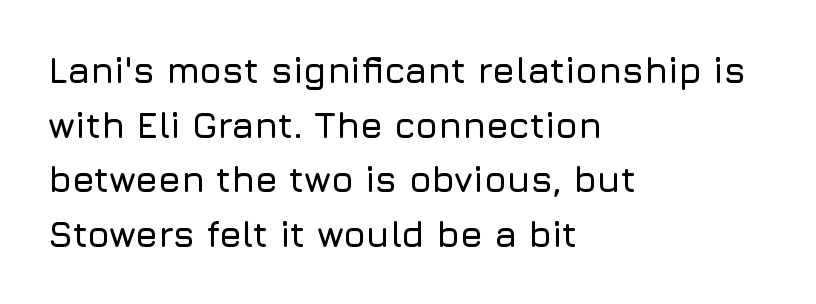
Which margin do the lines hug? The left one — the right edge is uneven. Observe the ordinary spacing: letters are neighbours, not strangers. Each new line begins a customary step beneath the previous one. Just letters on the line, the space beneath them empty. Do the characters align in a grid? No, the font is proportional. The face used here is a sans, in the tradition of grotesques and geometrics.
